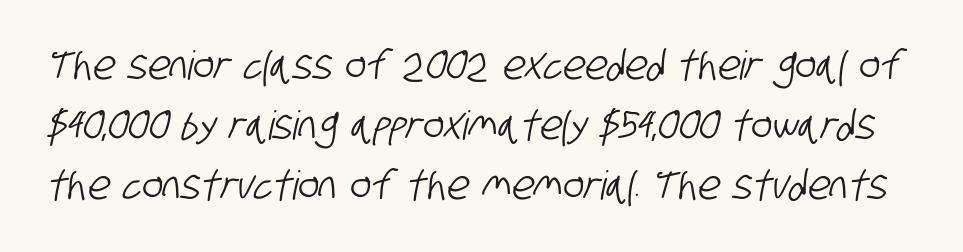
The image shows 40 px condensed sans-serif type; set normal line spacing (1.5x), normal letter spacing, not underlined; low stroke contrast and a large x-height.
